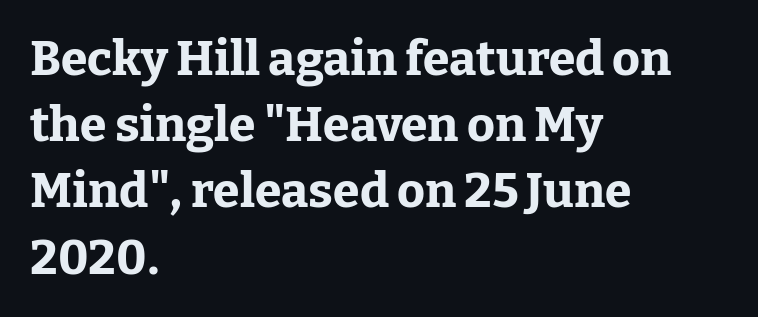
Short and long lines alike share a common starting point at left. Each new line begins a customary step beneath the previous one. Compared with an ordinary text face, these strokes are far heavier — a full bold. Descenders hang freely into open space. What stands out about the letter spacing? Nothing — it is the standard amount. Vertical strokes here are truly vertical.
